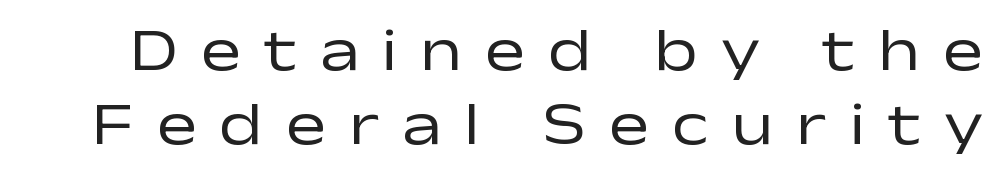
The image shows 60 px regular-weight, wide sans-serif type, upright; set line spacing 1.24x, unusually wide letter spacing (+0.38 em), not underlined; low stroke contrast and a medium x-height.
